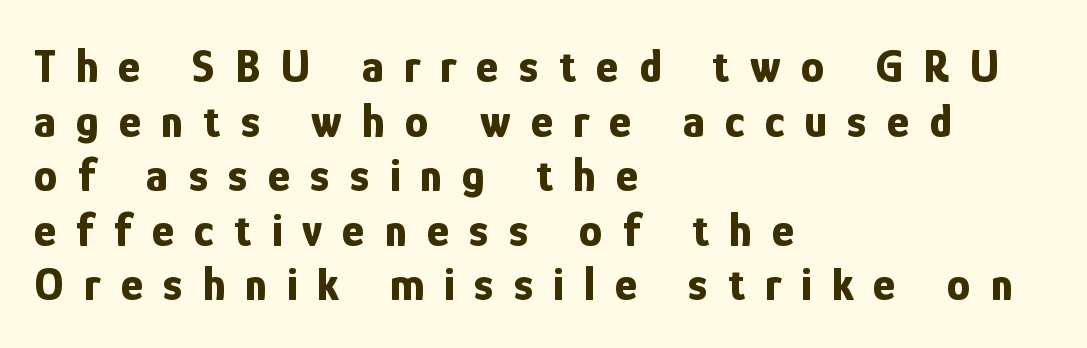
Q: Is the text bold? A: Yes.
Q: Is the text italic (slanted)? A: No, it is upright.
Q: Is the typeface a serif or a sans-serif typeface? A: Sans-serif.
Q: Is the text underlined? A: No.
Q: How is the paragraph aligned? A: Left-aligned.
Q: Is the spacing between letters normal or unusually wide? A: Unusually wide.
Q: Width (condensed, normal, or wide)? A: Condensed.
Q: Stroke contrast? A: Low.
Q: x-height? A: Medium.
Q: Monospaced? A: No.
